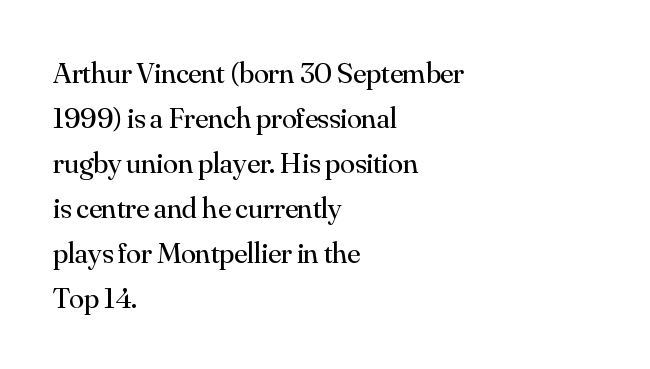
{"serif": "yes", "italic": "no", "bold": "no", "weight": "regular", "width": "normal", "stroke_contrast": "medium", "x_height": "small", "monospaced": "no", "underline": "no", "align": "left", "line_spacing": "normal", "line_spacing_ratio": 1.5, "letter_spacing": "normal", "letter_spacing_em": 0.0, "glyph_px": 30}
